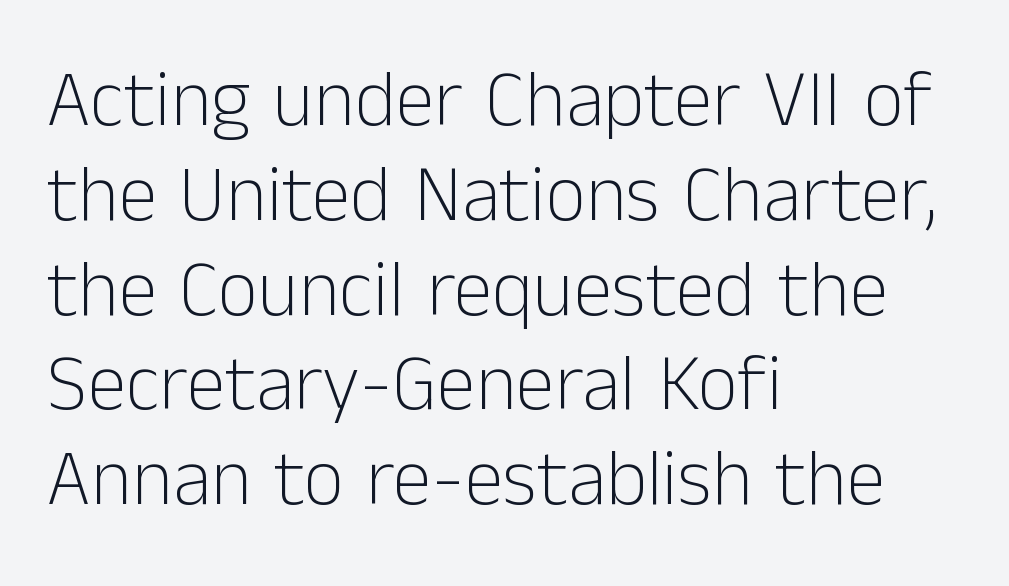
Note: no serifs on the glyphs. Characters remain perfectly vertical along every line. Observe the ordinary spacing: letters are neighbours, not strangers. These lines are rendered in a variable-pitch font. No word sits above an underline.
